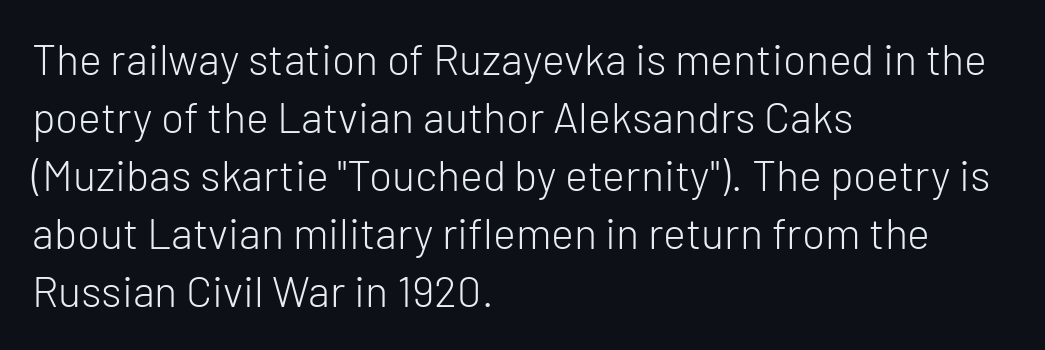
The image shows 43 px light sans-serif type, upright; set left-aligned, normal line spacing (1.35x), normal letter spacing, not underlined; low stroke contrast and a medium x-height.
